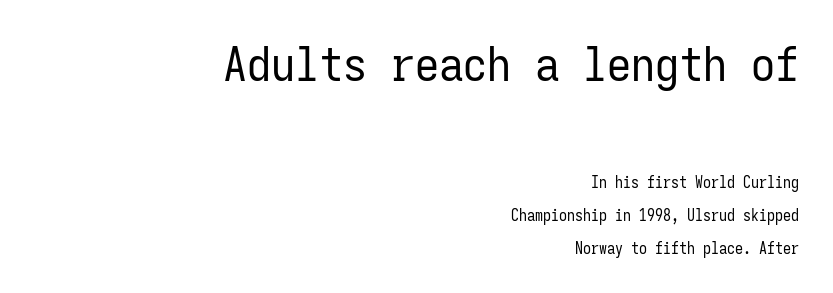
Plain, unruled lines of type. Line ends are locked; line starts wander. Vertical spacing — loose. Do the characters align in a grid? Yes, the font is monospaced. The earlier block is typeset at a bigger size than the later block.
